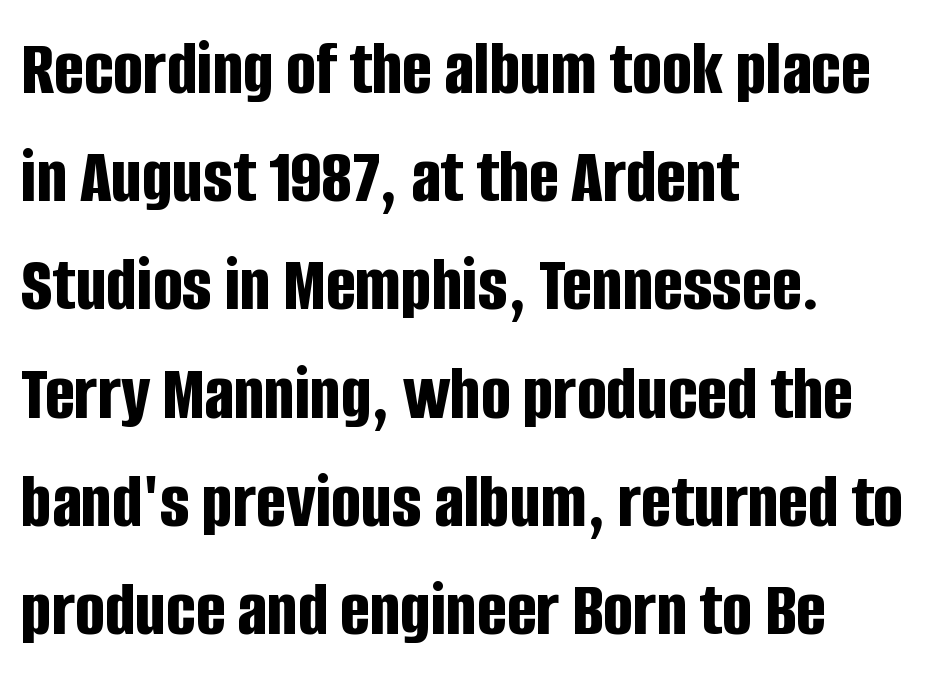
Honestly, the letter spacing is just normal — you wouldn't notice it. Typographically, this falls in the sans-serif category. Nope, not italic — everything's standing straight. The space beneath each line is pristine and unruled.
